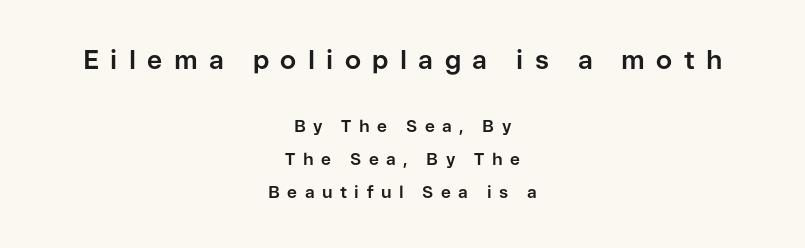
Pretty heavy lettering here — definitely bold. The space beneath each line is pristine and unruled. Size contrast runs from large at the top to small at the bottom. Words appear elongated and porous because spacing is wide.
